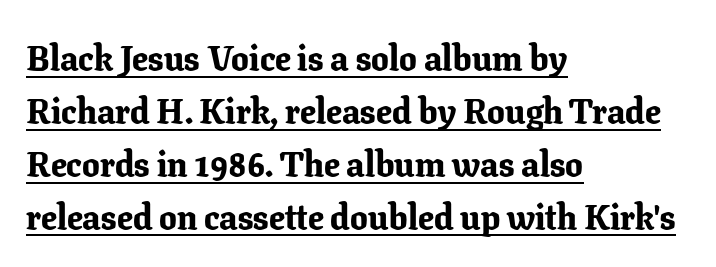
{"serif": "yes", "italic": "no", "bold": "yes", "weight": "bold", "width": "normal", "stroke_contrast": "low", "x_height": "medium", "monospaced": "no", "underline": "yes", "align": "left", "line_spacing": "normal", "line_spacing_ratio": 1.51, "letter_spacing": "normal", "letter_spacing_em": 0.0, "glyph_px": 35}
